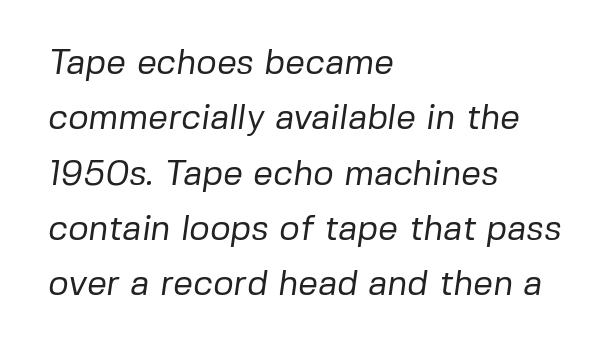
The image shows 35 px regular-weight sans-serif type; set left-aligned, normal line spacing (1.58x), normal letter spacing, not underlined; low stroke contrast and a medium x-height.
